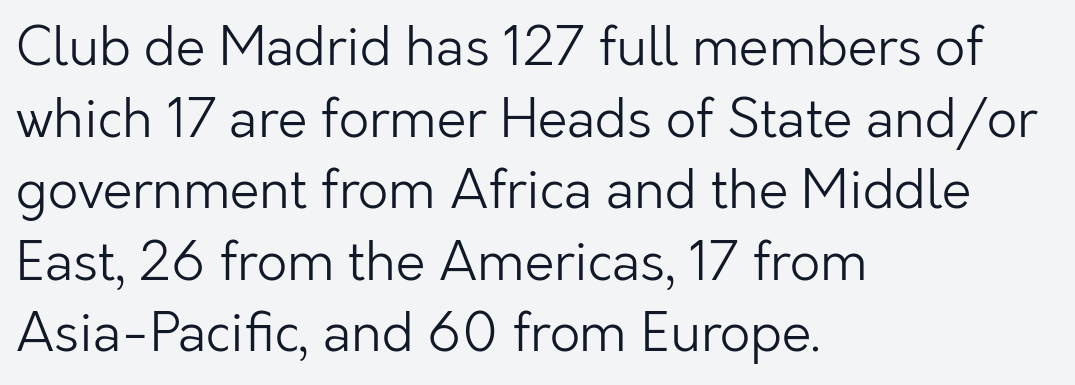
The weight tops out at a normal text grade. This block has exactly the height ordinary leading produces. Proportional: the letters do not fall into vertical columns. Descenders are the only things crossing below the line. Grotesque or geometric, the face here clearly has no serifs. Tracking value appears to be zero — textbook default spacing.
